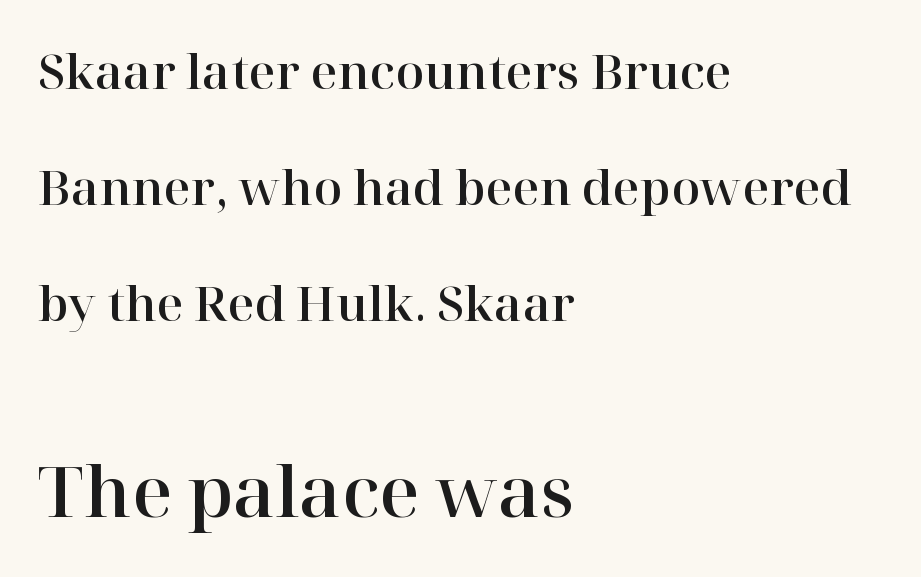
Think of a printed novel: that variable character pitch is what you see here. A student would call this left alignment; a typographer would say flush left, rag right. This is the regular roman posture of the typeface. Type size steps up from the first block to the second. The passage shown stacks its lines with a broad gap.
